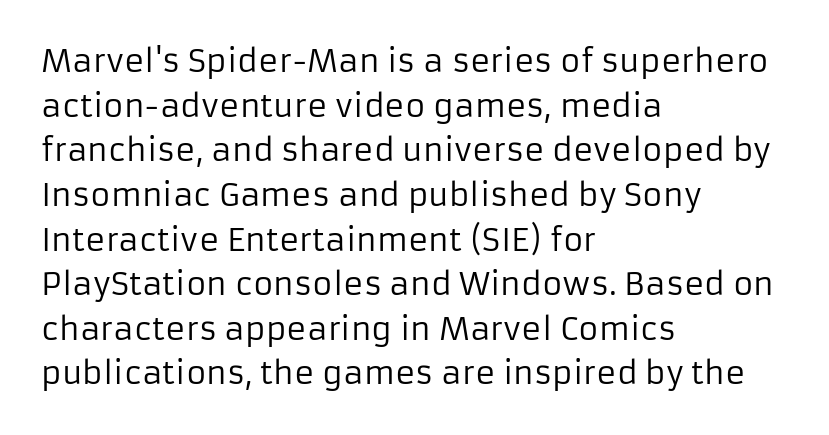
Nobody drew a line under any word here. The face used here is a sans, in the tradition of grotesques and geometrics. Notice how the stems are strictly vertical — no italics here. No extra tracking has been applied to these lines. Whoever set this chose a conventional vertical rhythm.
